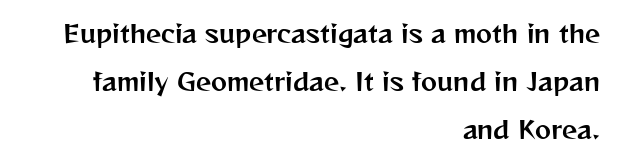
Q: Is the text italic (slanted)? A: No, it is upright.
Q: Is the text underlined? A: No.
Q: How is the paragraph aligned? A: Right-aligned.
Q: Is the spacing between letters normal or unusually wide? A: Normal.
Q: Is the spacing between lines tight, normal or loose? A: Loose.
